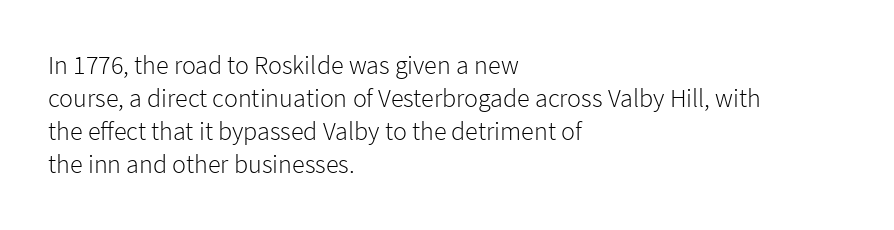
When letters stand straight like this, we call the style roman or upright. These lines sit exactly where default settings would place them. Students, note that the glyphs here touch the page at normal intervals. The passage shown is not bold in any degree. In CSS terms this would be text-align: left. Underlining? Definitely not there.
